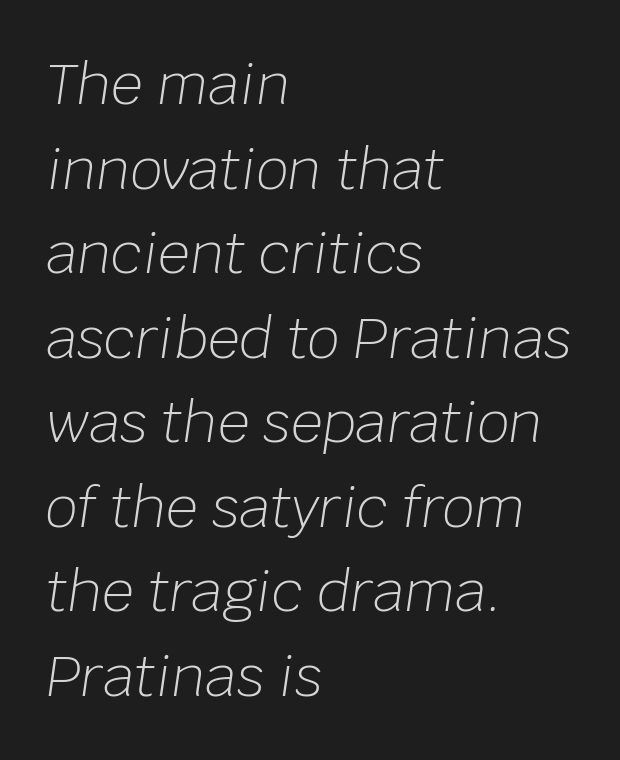
Clear beneath every line of the passage. The passage shown has conventional tracking throughout. Characters are canted at an angle relative to the baseline's perpendicular. Character widths vary here, with narrow letters taking less room than wide ones.
